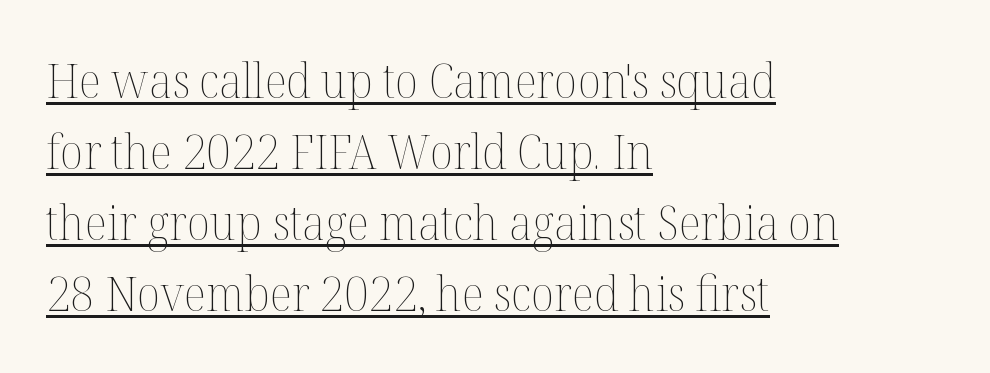
{"italic": "no", "bold": "no", "weight": "thin", "width": "normal", "stroke_contrast": "medium", "x_height": "medium", "monospaced": "no", "underline": "yes", "align": "left", "line_spacing": "normal", "line_spacing_ratio": 1.48, "letter_spacing": "normal", "letter_spacing_em": 0.0, "glyph_px": 48}
